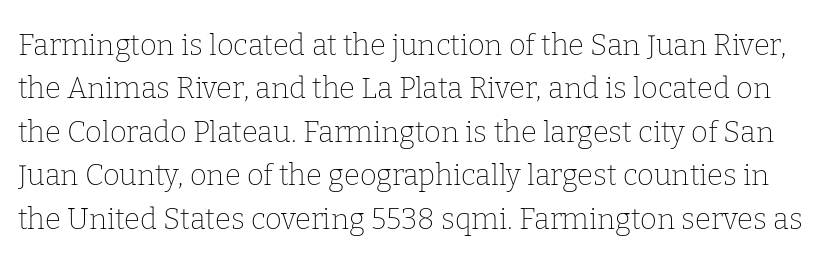
{"serif": "yes", "italic": "no", "bold": "no", "weight": "thin", "width": "normal", "stroke_contrast": "low", "x_height": "medium", "monospaced": "no", "underline": "no", "line_spacing": "normal", "line_spacing_ratio": 1.5, "letter_spacing": "normal", "letter_spacing_em": 0.0, "glyph_px": 29}
